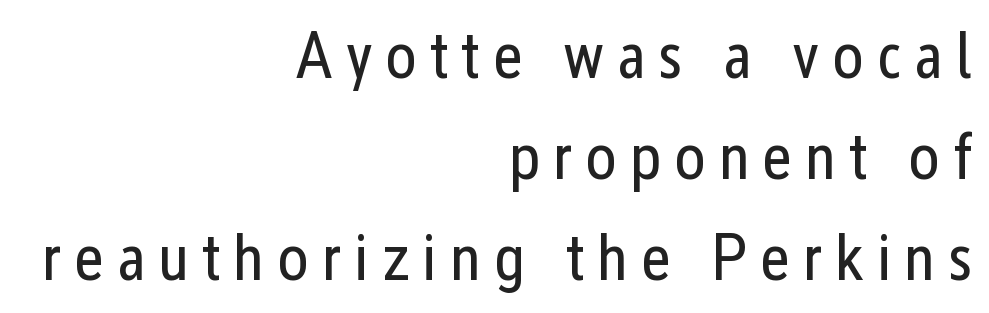
Q: Is the text bold? A: No.
Q: Is the text italic (slanted)? A: No, it is upright.
Q: Is the typeface a serif or a sans-serif typeface? A: Sans-serif.
Q: Is the text underlined? A: No.
Q: How is the paragraph aligned? A: Right-aligned.
Q: Is the spacing between lines tight, normal or loose? A: Normal.
Q: Width (condensed, normal, or wide)? A: Condensed.
Q: Stroke contrast? A: Low.
Q: x-height? A: Medium.
Q: Monospaced? A: No.
